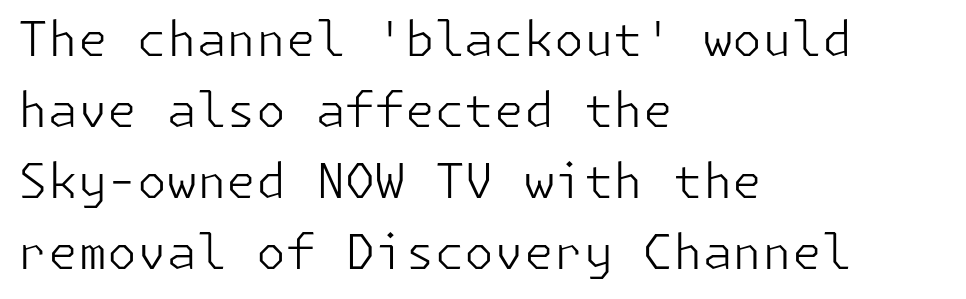
{"serif": "no", "italic": "no", "bold": "no", "weight": "light", "width": "normal", "stroke_contrast": "low", "x_height": "medium", "underline": "no", "align": "left", "line_spacing": "normal", "line_spacing_ratio": 1.48, "letter_spacing": "normal", "letter_spacing_em": 0.0, "glyph_px": 48}
